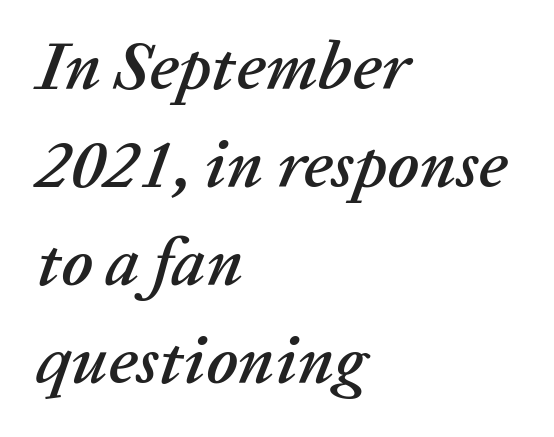
The image shows 68 px text type, italic (leaning right); set left-aligned, normal line spacing (1.44x), normal letter spacing, not underlined; low stroke contrast and a medium x-height.
